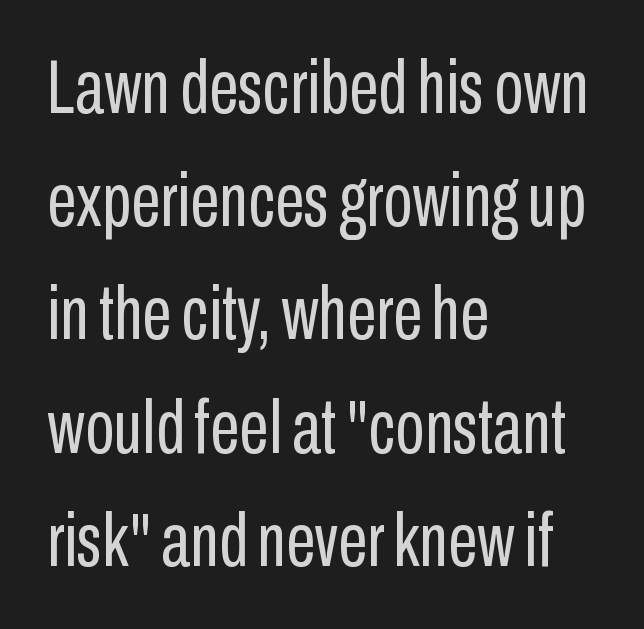
Q: Is the text bold? A: No.
Q: Is the text italic (slanted)? A: No, it is upright.
Q: Is the typeface a serif or a sans-serif typeface? A: Sans-serif.
Q: Is the text underlined? A: No.
Q: How is the paragraph aligned? A: Left-aligned.
Q: Is the spacing between letters normal or unusually wide? A: Normal.
Q: Is the spacing between lines tight, normal or loose? A: Normal.
Q: Width (condensed, normal, or wide)? A: Condensed.
Q: Stroke contrast? A: Low.
Q: x-height? A: Medium.
Q: Monospaced? A: No.
